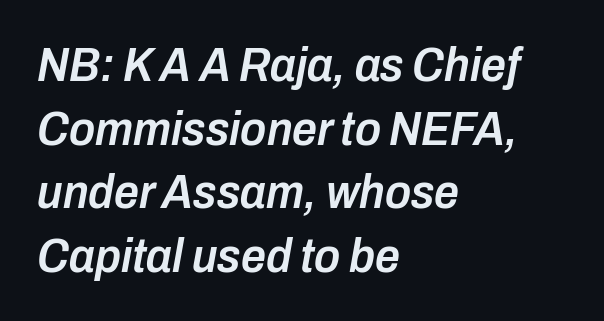
The image shows 49 px semibold, condensed type, italic (leaning right); set left-aligned, normal line spacing (1.3x), normal letter spacing, not underlined; low stroke contrast and a medium x-height.
